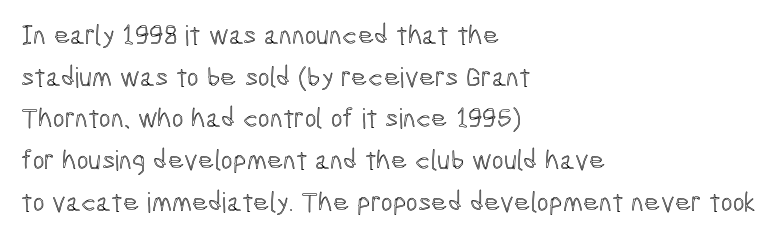
{"italic": "no", "width": "condensed", "x_height": "medium", "monospaced": "no", "underline": "no", "align": "left", "line_spacing": "normal", "line_spacing_ratio": 1.49, "letter_spacing": "normal", "letter_spacing_em": 0.0, "glyph_px": 28}
